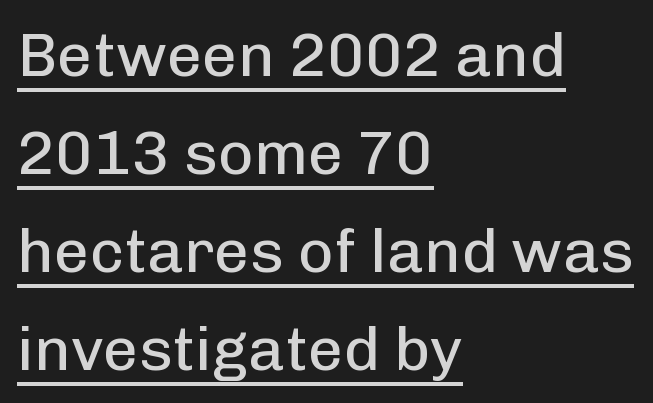
No heavy texture on the line: the type isn't bold. Varying glyph widths throughout — classic text-font behaviour. Designer's note — italics off, roman on. Glance below the letters and you will spot a drawn line. Grotesque or geometric, the face here clearly has no serifs. What stands out about the letter spacing? Nothing — it is the standard amount.
